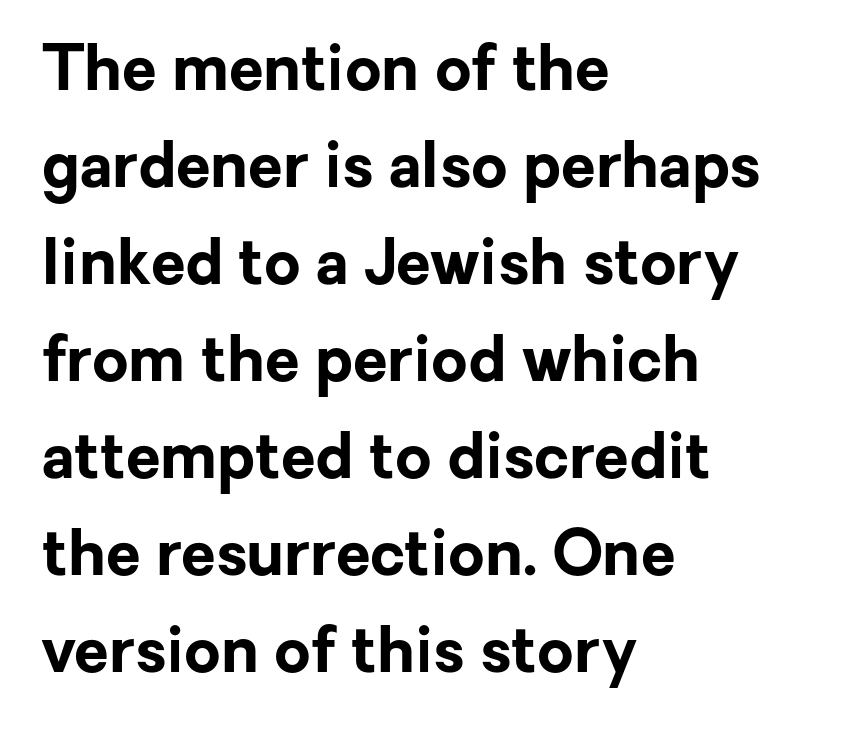
{"serif": "no", "italic": "no", "bold": "yes", "weight": "bold", "width": "normal", "stroke_contrast": "low", "x_height": "medium", "monospaced": "no", "underline": "no", "align": "left", "line_spacing": "normal", "line_spacing_ratio": 1.54, "letter_spacing": "normal", "letter_spacing_em": 0.0, "glyph_px": 63}
